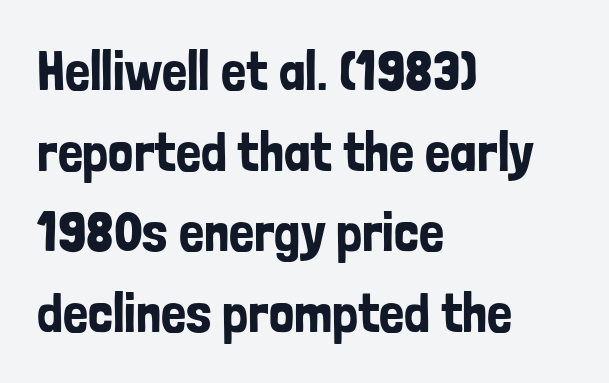
The image shows 56 px condensed sans-serif type, upright; set left-aligned, normal line spacing (1.44x), normal letter spacing, not underlined; low stroke contrast and a medium x-height.
